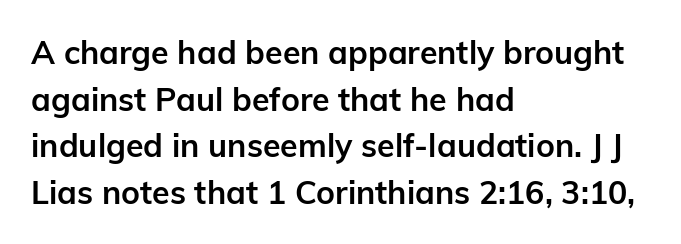
A typesetter would call this proportional, since set widths differ per character. The text was rendered using a sans face with plain stroke endings. Each line starts at the same left margin while the right side varies. The leading is moderate, giving the passage an even texture.
